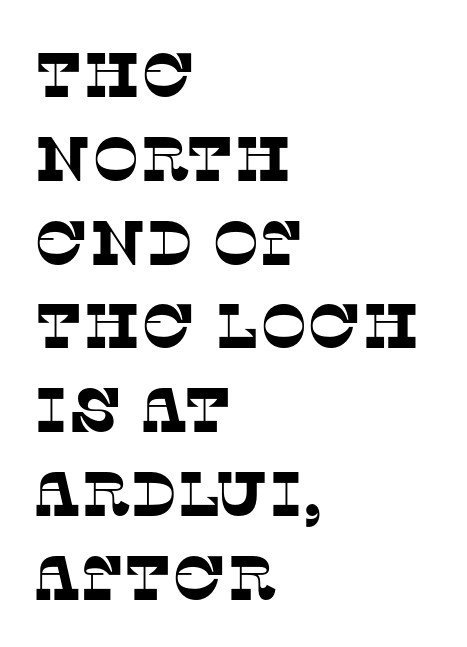
The image shows 63 px serif type; set left-aligned, normal line spacing (1.33x), normal letter spacing, not underlined; low stroke contrast and a large x-height.
